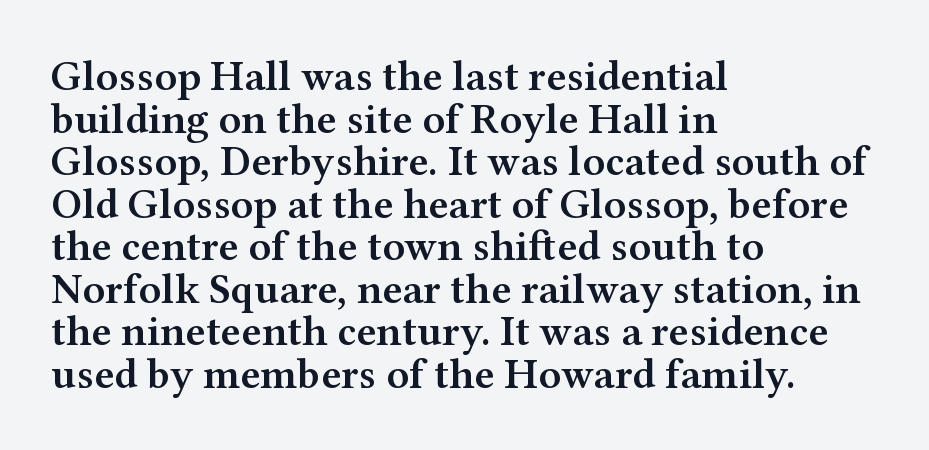
The image shows 43 px semibold, wide serif type, upright; set left-aligned, tight line spacing (0.99x), normal letter spacing, not underlined; medium stroke contrast and a medium x-height.
